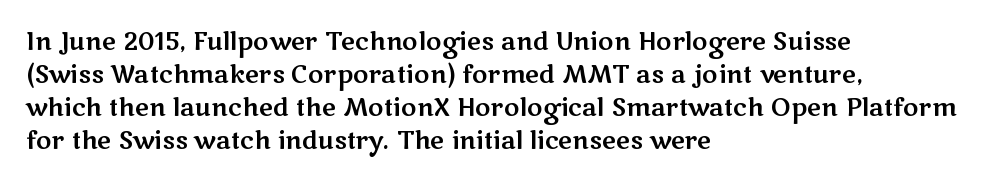
Q: Is the text italic (slanted)? A: No, it is upright.
Q: Is the text underlined? A: No.
Q: How is the paragraph aligned? A: Left-aligned.
Q: Is the spacing between letters normal or unusually wide? A: Normal.
Q: Is the spacing between lines tight, normal or loose? A: Normal.
